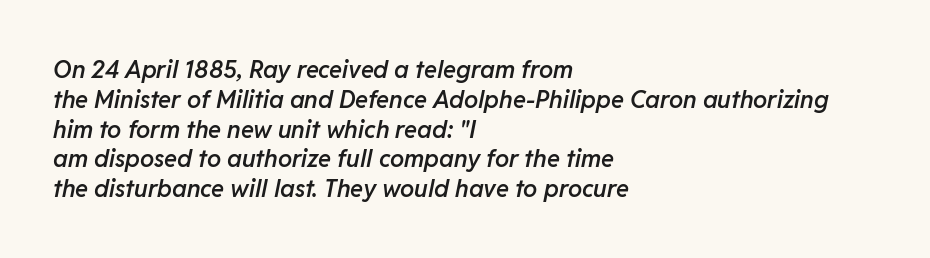
Teacher's note: observe the even left margin — that is flush-left alignment. These lines carry some extra weight — a demibold, not a full bold. Only glyphs here, with clear space below each row. Each word holds together tightly as a unit, with standard inter-letter gaps. Would a proofreader flag this as italicized? Yes.
